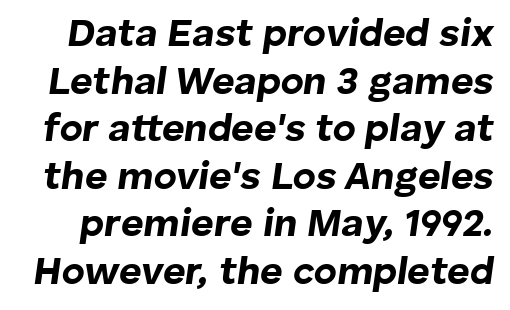
{"italic": "yes", "lean": "right", "slant_degrees": 8, "bold": "yes", "weight": "bold", "width": "normal", "stroke_contrast": "low", "x_height": "medium", "monospaced": "no", "underline": "no", "line_spacing_ratio": 1.22, "letter_spacing": "normal", "letter_spacing_em": 0.0, "glyph_px": 39}
